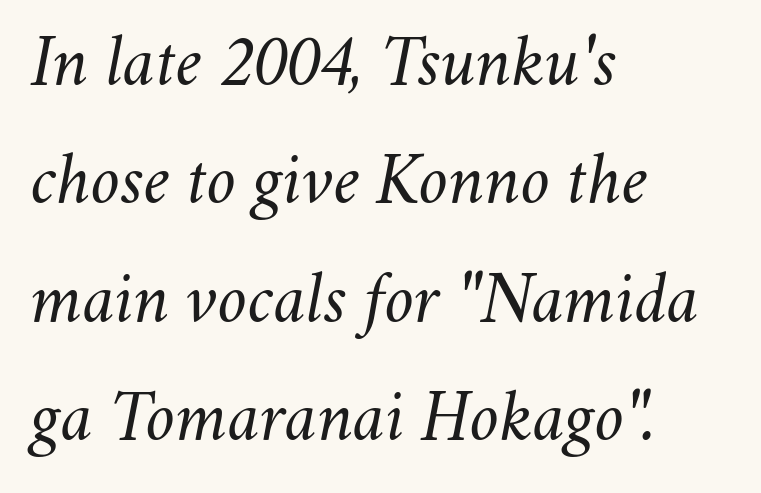
This rendering features lettering with no underline. Students, observe: this is what conventionally led text looks like. Yep, that's italic — everything's leaning. Visually the block forms a straight wall on the left and a jagged coastline on the right.
